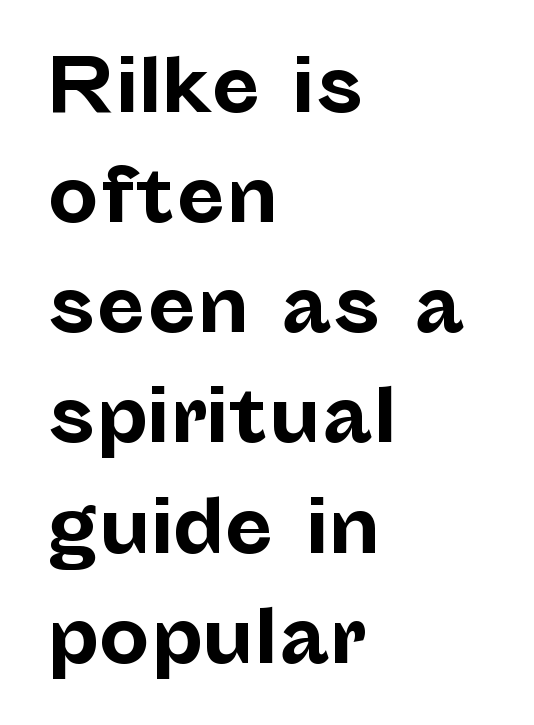
The typesetting leans heavy: a genuine bold. Underlining? Definitely not there. Each letter's strokes conclude bluntly, with no projecting serifs. The rendering uses natural spacing where letterforms have individual widths.
